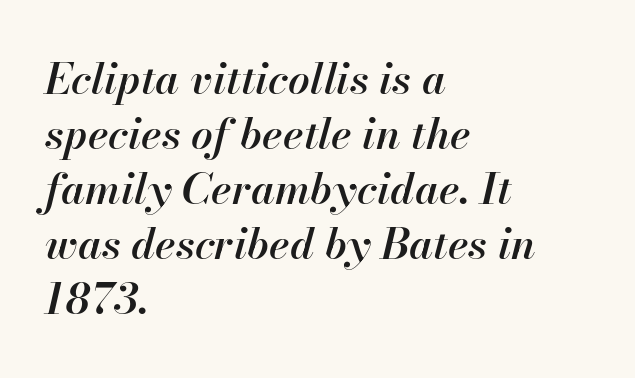
If you drew a ruler down the left edge, every line would touch it. Characters are canted at an angle relative to the baseline's perpendicular. The face used here is rendered with its standard letterfit. Check the space under the baseline: it is left empty. A fair bit of extra ink — the face is semibold, not bold. One glance says typical: line gaps are just what's usual.
